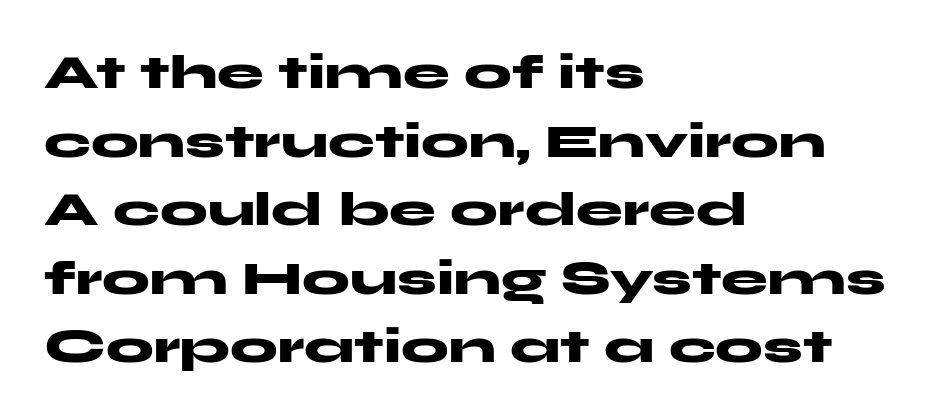
{"serif": "no", "italic": "no", "bold": "yes", "weight": "heavy", "width": "wide", "stroke_contrast": "medium", "x_height": "medium", "monospaced": "no", "underline": "no", "align": "left", "line_spacing": "normal", "line_spacing_ratio": 1.46, "letter_spacing": "normal", "letter_spacing_em": 0.0, "glyph_px": 47}
